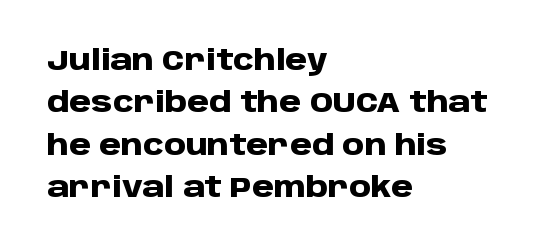
The image shows 28 px heavy sans-serif type, upright; set left-aligned, normal line spacing (1.51x), normal letter spacing, not underlined; low stroke contrast and a large x-height.
